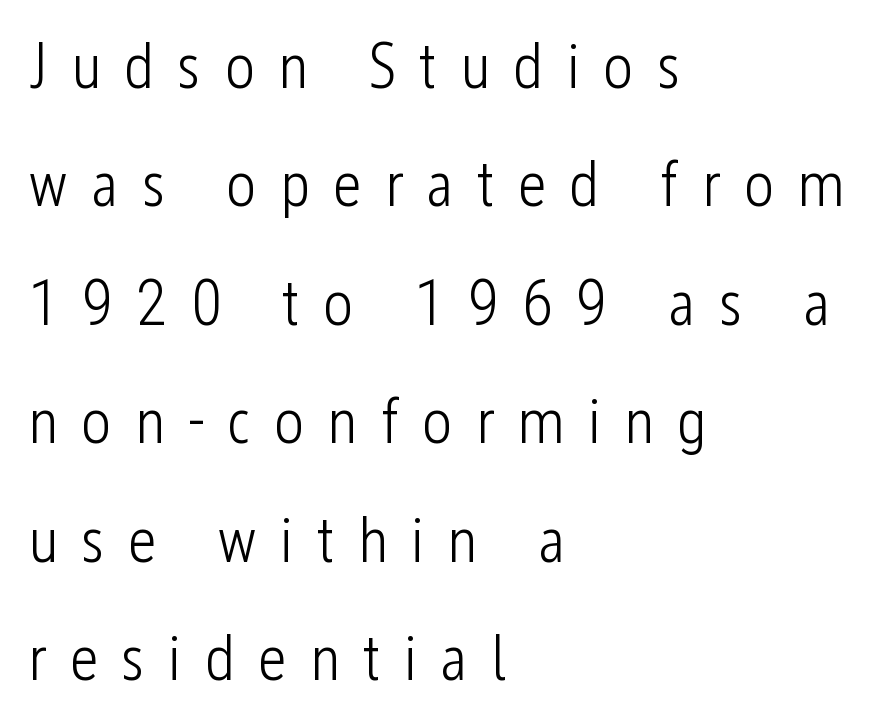
Q: Is the text bold? A: No.
Q: Is the text italic (slanted)? A: No, it is upright.
Q: Is the typeface a serif or a sans-serif typeface? A: Sans-serif.
Q: Is the text underlined? A: No.
Q: How is the paragraph aligned? A: Left-aligned.
Q: Is the spacing between letters normal or unusually wide? A: Unusually wide.
Q: Width (condensed, normal, or wide)? A: Condensed.
Q: Stroke contrast? A: Low.
Q: x-height? A: Medium.
Q: Monospaced? A: No.
